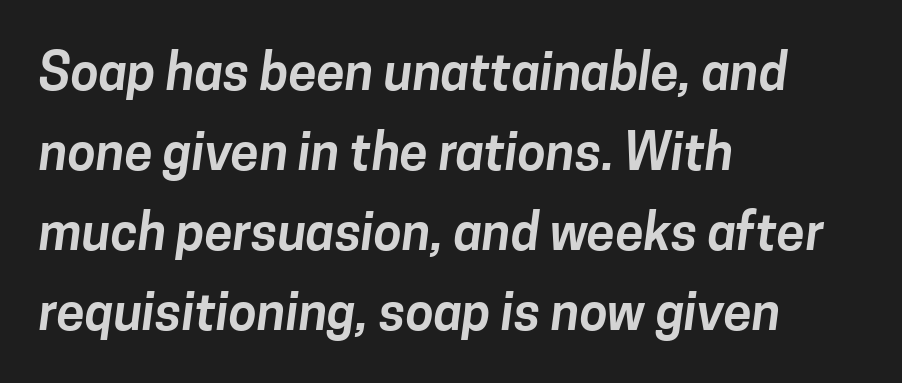
Q: Is the typeface a serif or a sans-serif typeface? A: Sans-serif.
Q: Is the text underlined? A: No.
Q: How is the paragraph aligned? A: Left-aligned.
Q: Is the spacing between letters normal or unusually wide? A: Normal.
Q: Is the spacing between lines tight, normal or loose? A: Normal.
Q: Width (condensed, normal, or wide)? A: Normal.
Q: Stroke contrast? A: Low.
Q: x-height? A: Medium.
Q: Monospaced? A: No.
